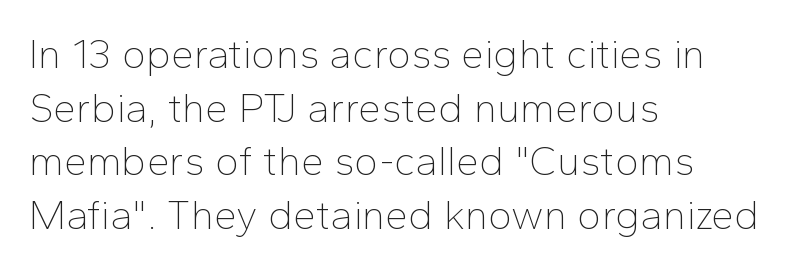
The image shows 41 px thin sans-serif type, upright; set left-aligned, normal line spacing (1.31x), normal letter spacing, not underlined; low stroke contrast and a medium x-height.
